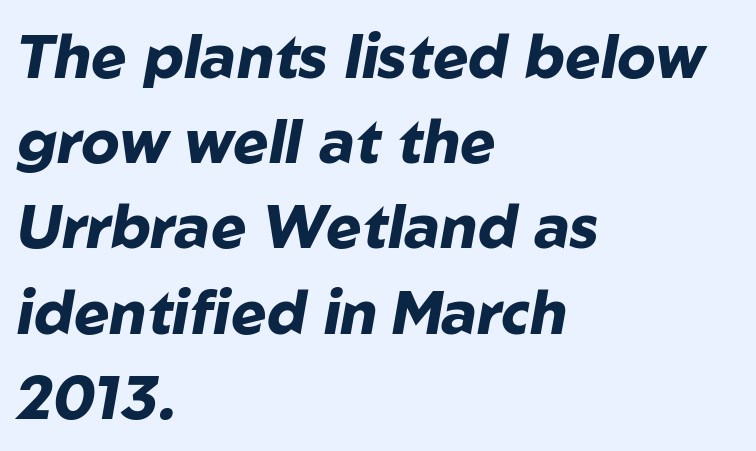
Q: Is the text bold? A: Yes.
Q: Is the text italic (slanted)? A: Yes, it leans right by about 10 degrees.
Q: Is the text underlined? A: No.
Q: How is the paragraph aligned? A: Left-aligned.
Q: Is the spacing between letters normal or unusually wide? A: Normal.
Q: Is the spacing between lines tight, normal or loose? A: Normal.
Q: Width (condensed, normal, or wide)? A: Normal.
Q: Stroke contrast? A: Low.
Q: x-height? A: Medium.
Q: Monospaced? A: No.
